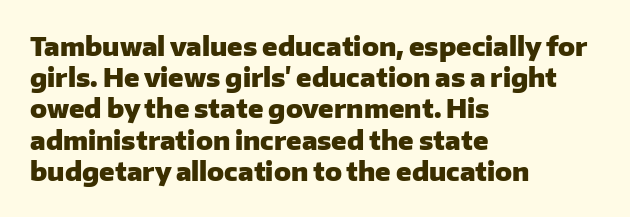
{"italic": "no", "bold": "yes", "underline": "no", "align": "left", "line_spacing": "normal", "line_spacing_ratio": 1.25, "letter_spacing": "normal", "letter_spacing_em": 0.0, "glyph_px": 25}
